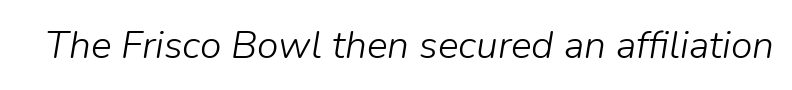
{"italic": "yes", "lean": "right", "slant_degrees": 9, "bold": "no", "weight": "light", "width": "normal", "stroke_contrast": "low", "x_height": "medium", "monospaced": "no", "underline": "no", "letter_spacing": "normal", "letter_spacing_em": 0.0, "glyph_px": 39}
